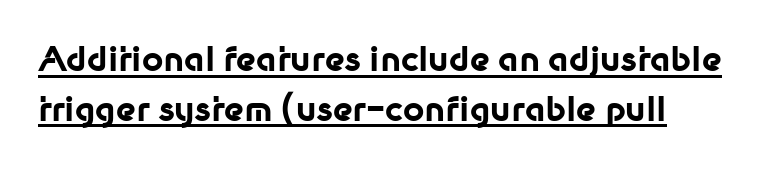
Characters remain perfectly vertical along every line. The rows are spaced the way most documents space them. The line texture is even and compact thanks to regular tracking. The glyphs have the mass of a bold cut. Stroke terminals: plain, sans-serif.
